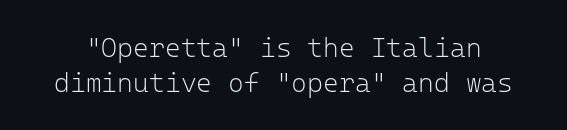
Q: Is the text bold? A: No.
Q: Is the text italic (slanted)? A: No, it is upright.
Q: Is the text underlined? A: No.
Q: Is the spacing between letters normal or unusually wide? A: Normal.
Q: Is the spacing between lines tight, normal or loose? A: Normal.
